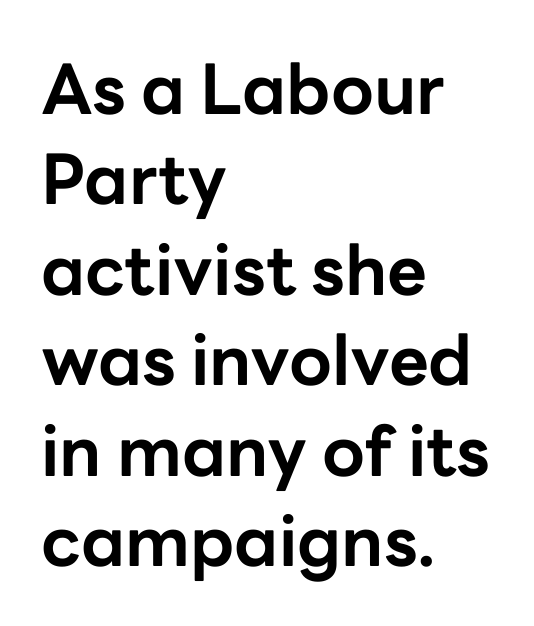
{"serif": "no", "italic": "no", "bold": "yes", "weight": "bold", "width": "normal", "stroke_contrast": "low", "x_height": "medium", "monospaced": "no", "underline": "no", "align": "left", "line_spacing": "normal", "line_spacing_ratio": 1.31, "letter_spacing": "normal", "letter_spacing_em": 0.0, "glyph_px": 69}
